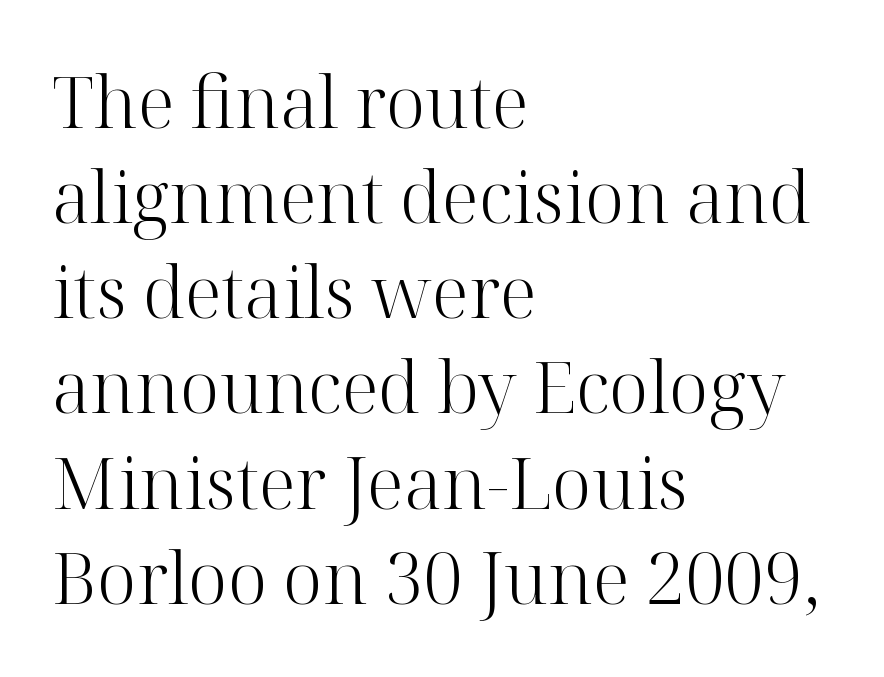
Q: Is the text bold? A: No.
Q: Is the text italic (slanted)? A: No, it is upright.
Q: Is the typeface a serif or a sans-serif typeface? A: Serif.
Q: Is the text underlined? A: No.
Q: How is the paragraph aligned? A: Left-aligned.
Q: Is the spacing between letters normal or unusually wide? A: Normal.
Q: Is the spacing between lines tight, normal or loose? A: Normal.
Q: Width (condensed, normal, or wide)? A: Normal.
Q: Stroke contrast? A: High.
Q: x-height? A: Medium.
Q: Monospaced? A: No.
